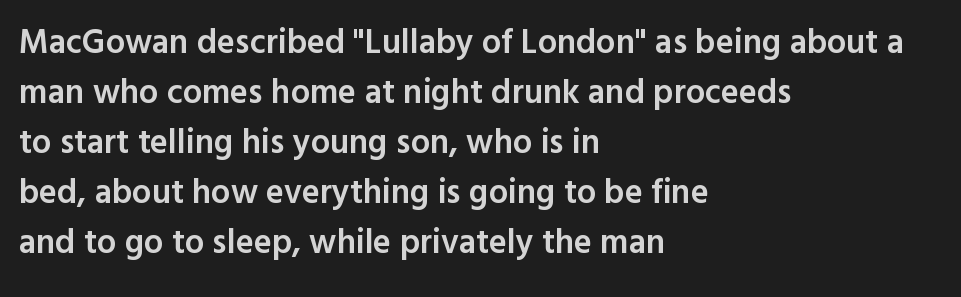
Q: Is the text bold? A: Semi-bold.
Q: Is the text italic (slanted)? A: No, it is upright.
Q: Is the typeface a serif or a sans-serif typeface? A: Sans-serif.
Q: Is the text underlined? A: No.
Q: How is the paragraph aligned? A: Left-aligned.
Q: Is the spacing between letters normal or unusually wide? A: Normal.
Q: Is the spacing between lines tight, normal or loose? A: Normal.
Q: Width (condensed, normal, or wide)? A: Normal.
Q: x-height? A: Medium.
Q: Monospaced? A: No.
